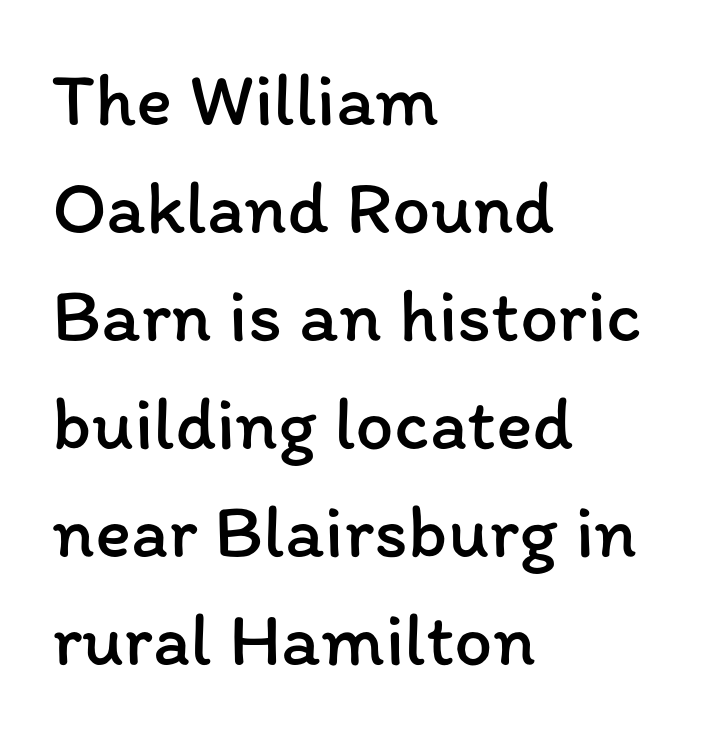
Q: Is the text bold? A: No.
Q: Is the text italic (slanted)? A: No, it is upright.
Q: Is the text underlined? A: No.
Q: How is the paragraph aligned? A: Left-aligned.
Q: Is the spacing between letters normal or unusually wide? A: Normal.
Q: Is the spacing between lines tight, normal or loose? A: Normal.
Q: Width (condensed, normal, or wide)? A: Normal.
Q: Stroke contrast? A: Low.
Q: x-height? A: Medium.
Q: Monospaced? A: No.
